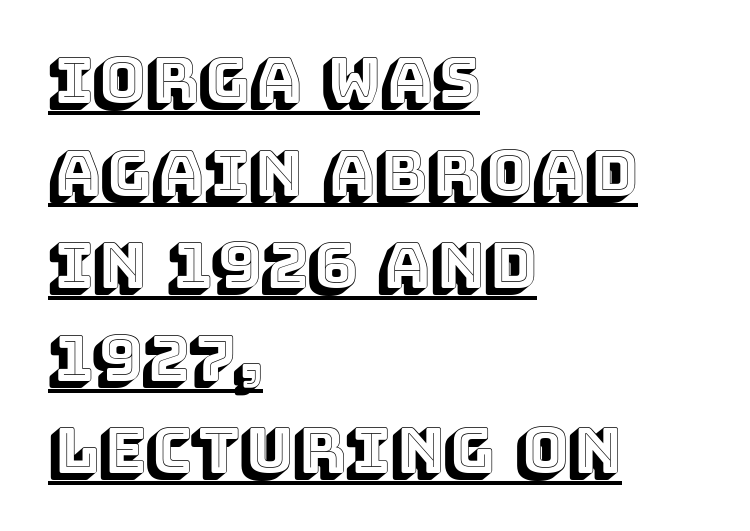
{"italic": "no", "width": "normal", "x_height": "large", "monospaced": "no", "underline": "yes", "align": "left", "line_spacing": "normal", "line_spacing_ratio": 1.47, "letter_spacing": "normal", "letter_spacing_em": 0.0, "glyph_px": 63}
